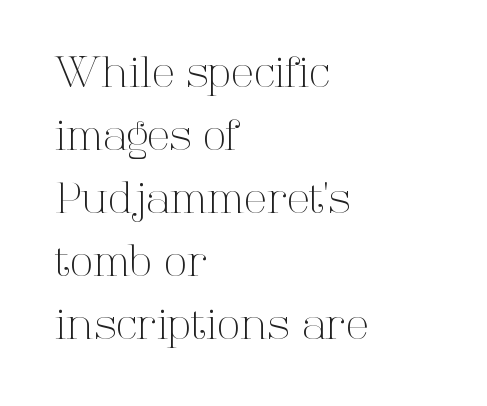
Ascenders rise straight up at ninety degrees. The line texture is even and compact thanks to regular tracking. Think of a printed novel: that variable character pitch is what you see here. These lines are set flush left with a ragged right edge. Is the type heavy? It reads as light-to-regular instead. The gap between lines stays unmarked.
